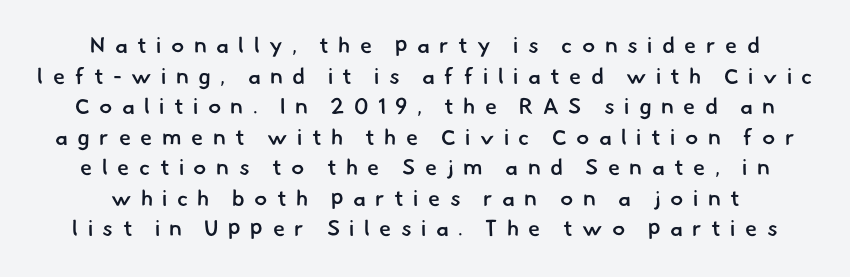
Honestly, the letter spacing is so wide it's the main thing you notice. The strokes are fattened partway — semibold, not bold. The space between consecutive lines is moderate. Check the space under the baseline: it is left empty.
